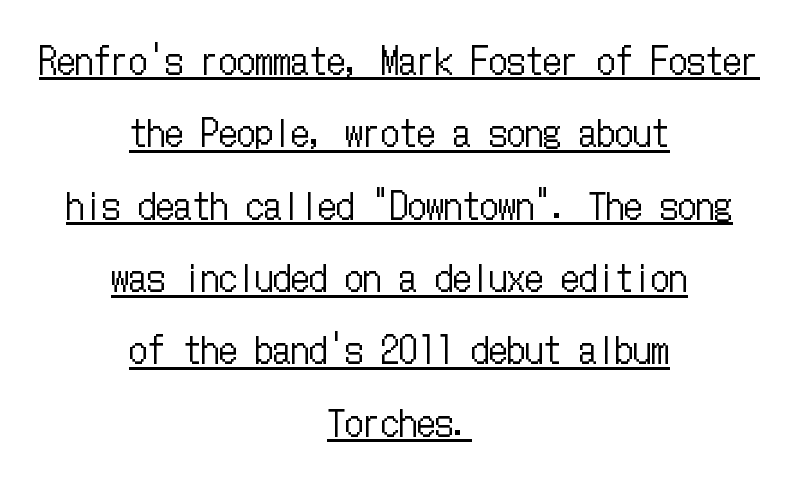
The image shows 36 px regular-weight, condensed type, upright; set centered, loose line spacing (2.01x), normal letter spacing, underlined; low stroke contrast and a medium x-height.
